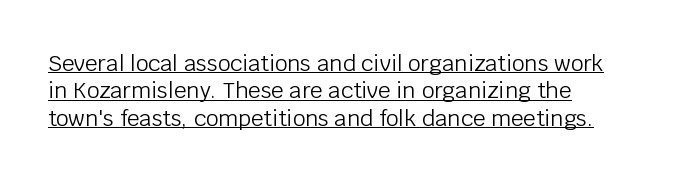
Q: Is the text bold? A: No.
Q: Is the text italic (slanted)? A: No, it is upright.
Q: Is the text underlined? A: Yes.
Q: Is the spacing between letters normal or unusually wide? A: Normal.
Q: Is the spacing between lines tight, normal or loose? A: Normal.
